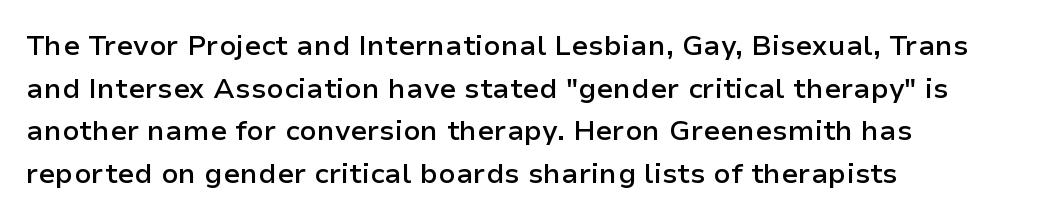
The image shows 28 px semibold sans-serif type, upright; set left-aligned, normal line spacing (1.52x), normal letter spacing, not underlined; low stroke contrast and a medium x-height.
